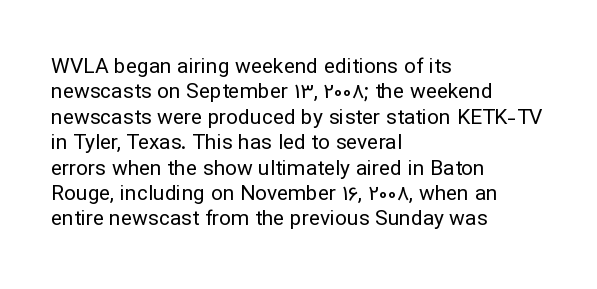
Q: Is the text bold? A: No.
Q: Is the text italic (slanted)? A: No, it is upright.
Q: Is the text underlined? A: No.
Q: How is the paragraph aligned? A: Left-aligned.
Q: Is the spacing between letters normal or unusually wide? A: Normal.
